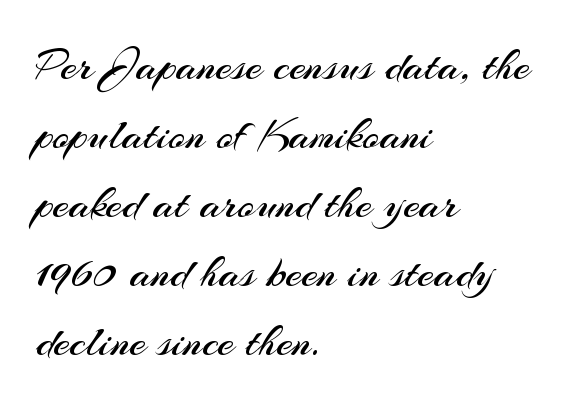
{"serif": "no", "bold": "no", "weight": "regular", "width": "normal", "stroke_contrast": "medium", "x_height": "small", "monospaced": "no", "underline": "no", "align": "left", "line_spacing": "normal", "line_spacing_ratio": 1.5, "letter_spacing": "normal", "letter_spacing_em": 0.0, "glyph_px": 46}
